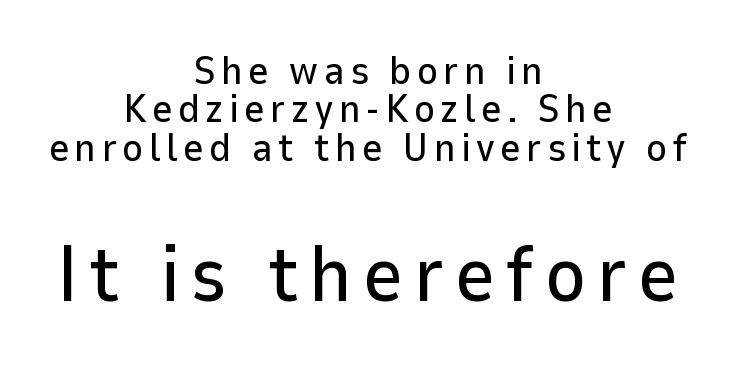
Leading is clearly below the norm, producing a dense column. A typesetter would label this face a sans. Look at the glyph heights: the lower group is clearly the bigger setting. The letters advance in unequal steps, a hallmark of proportional type. Notice how the stems are strictly vertical — no italics here. The foot of each line stays bare and open.
